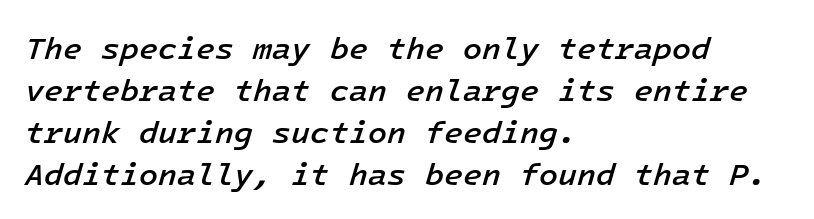
{"italic": "yes", "lean": "right", "slant_degrees": 16, "bold": "semi", "weight": "semibold", "width": "normal", "stroke_contrast": "low", "x_height": "medium", "underline": "no", "align": "left", "line_spacing": "normal", "line_spacing_ratio": 1.35, "letter_spacing": "normal", "letter_spacing_em": 0.0, "glyph_px": 31}
